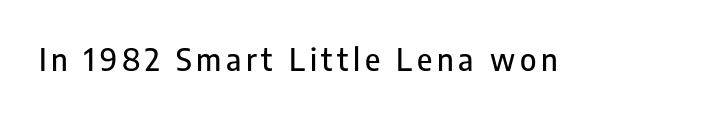
{"serif": "no", "italic": "no", "width": "condensed", "stroke_contrast": "low", "x_height": "medium", "monospaced": "no", "underline": "no", "glyph_px": 31}
